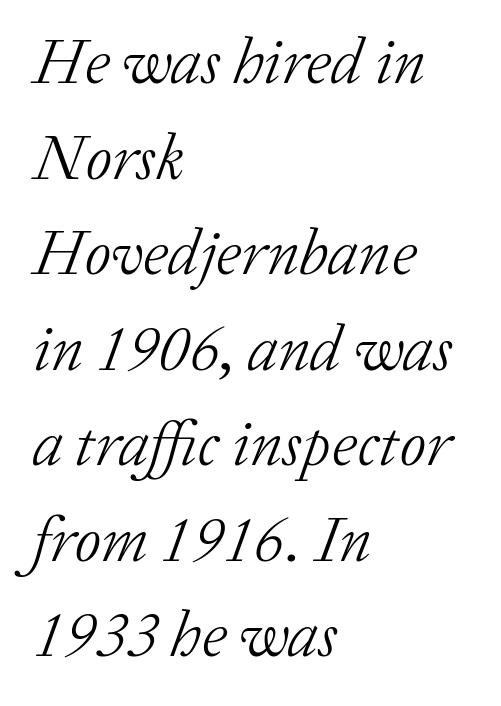
This rendering features lettering with no underline. This sample has the flowing, uneven cadence of proportional lettering. Quick note: italic. Normally led — the rows are evenly, conventionally spaced. Caption: multi-line text, flush left, ragged right. The face used here is rendered with its standard letterfit.
